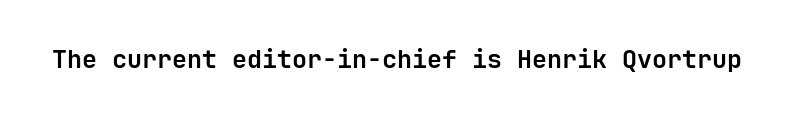
{"italic": "no", "bold": "yes", "underline": "no", "letter_spacing": "normal", "letter_spacing_em": 0.0, "glyph_px": 25}
